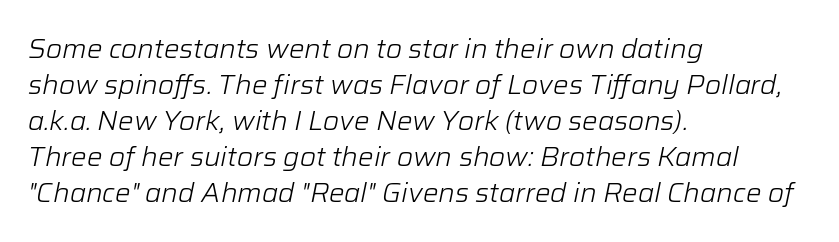
Caption: standard tracking, unaltered. The lettering tilts uniformly, giving the passage an italic look. All the whitespace from short lines collects on the right. Each stroke keeps to a modest, everyday thickness or less.
